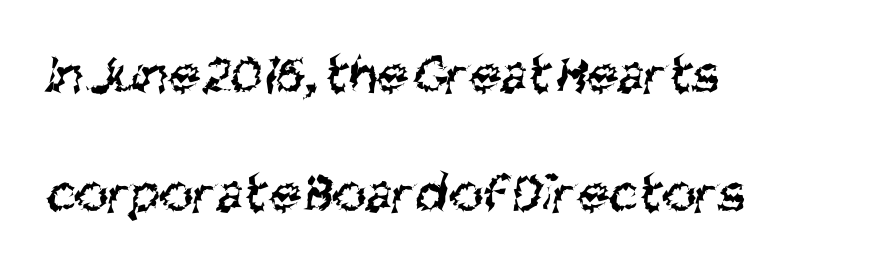
Summary of weight: not heavy and not bold. A typesetter would call this leading open, well beyond the default. Notice how the passage keeps a crisp vertical edge on the left only. A typesetter would label this face a sans.
